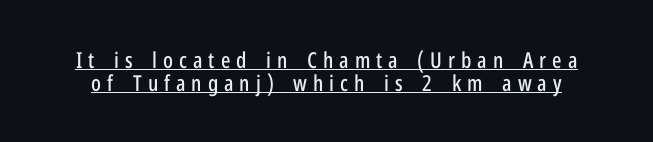
{"italic": "no", "underline": "yes", "line_spacing": "tight", "line_spacing_ratio": 1.04, "letter_spacing": "wide", "letter_spacing_em": 0.27, "glyph_px": 22}
